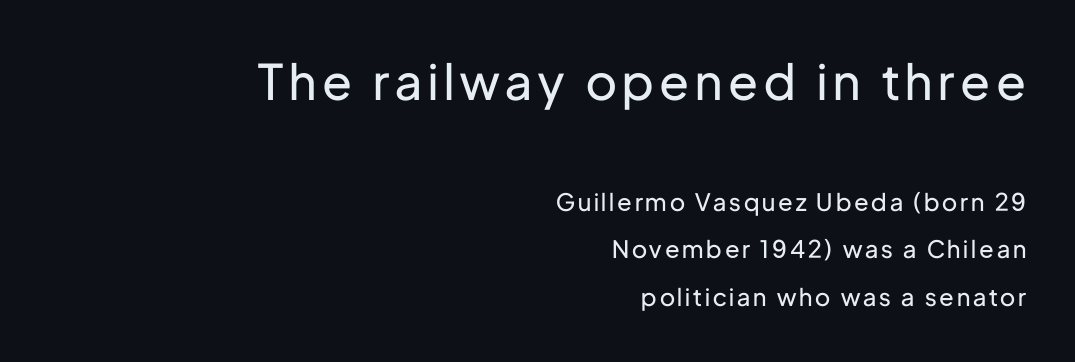
The image shows 49 px regular-weight sans-serif type, upright; set right-aligned, loose line spacing (1.99x), not underlined; the first (top) block is 2.04x larger; low stroke contrast and a medium x-height.
